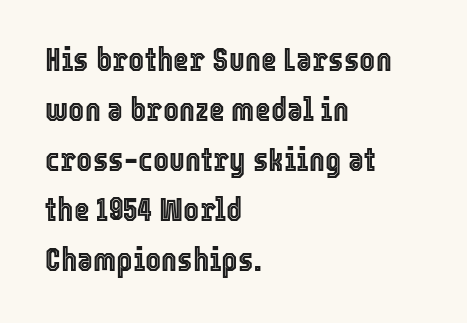
{"italic": "no", "width": "condensed", "x_height": "medium", "monospaced": "no", "underline": "no", "align": "left", "line_spacing": "normal", "line_spacing_ratio": 1.47, "letter_spacing": "normal", "letter_spacing_em": 0.0, "glyph_px": 34}
